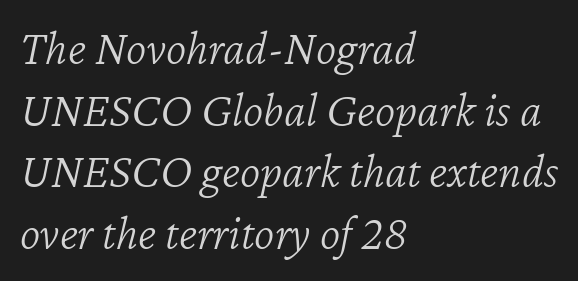
{"italic": "yes", "lean": "right", "slant_degrees": 12, "bold": "no", "weight": "light", "width": "normal", "stroke_contrast": "low", "x_height": "medium", "monospaced": "no", "underline": "no", "align": "left", "line_spacing": "normal", "line_spacing_ratio": 1.26, "letter_spacing": "normal", "letter_spacing_em": 0.0, "glyph_px": 49}
